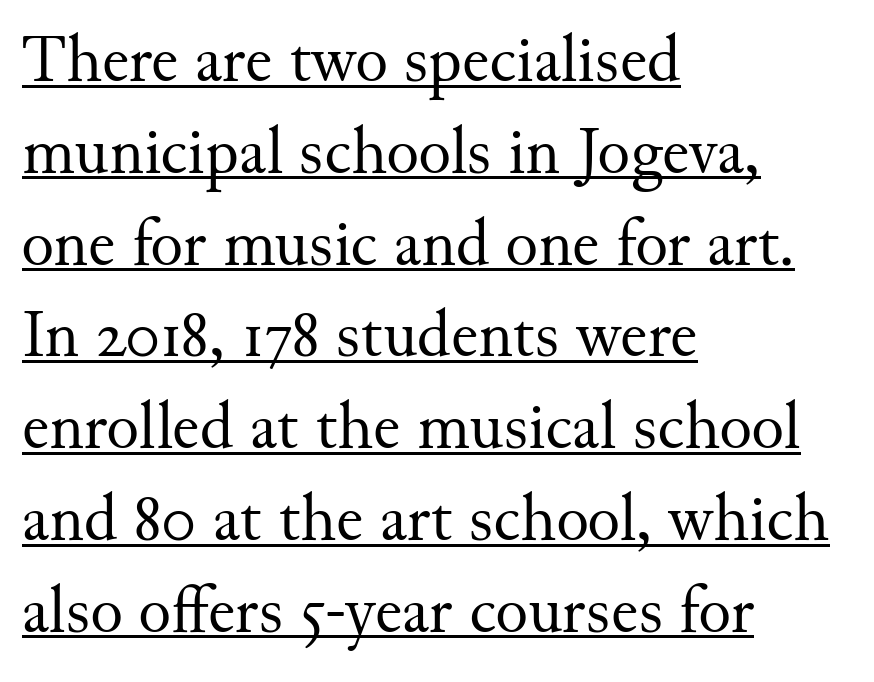
Q: Is the text bold? A: No.
Q: Is the text italic (slanted)? A: No, it is upright.
Q: Is the typeface a serif or a sans-serif typeface? A: Serif.
Q: Is the text underlined? A: Yes.
Q: How is the paragraph aligned? A: Left-aligned.
Q: Is the spacing between letters normal or unusually wide? A: Normal.
Q: Is the spacing between lines tight, normal or loose? A: Normal.
Q: Width (condensed, normal, or wide)? A: Normal.
Q: Stroke contrast? A: Medium.
Q: x-height? A: Small.
Q: Monospaced? A: No.
